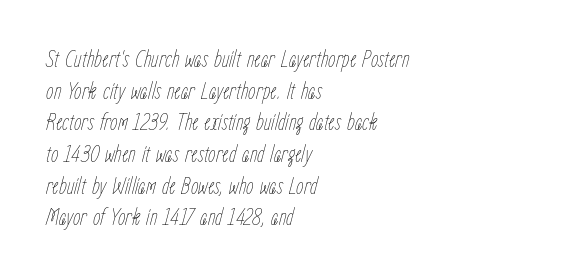
A normal amount of white space separates one row of letters from the next. These lines were composed using italics. The typesetting does not lean heavy: it is not bold. Letters rest on an invisible, unmarked baseline. Casual observation: everything's shoved over to the left.
